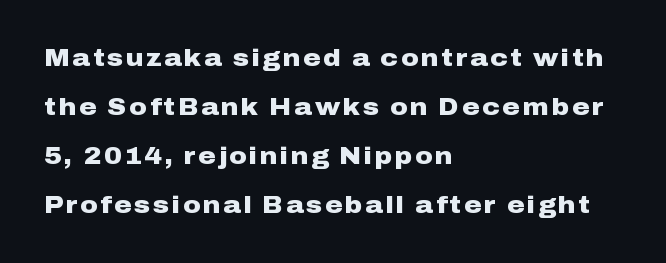
The image shows 24 px bold type, upright; set left-aligned, loose line spacing (2.04x), not underlined.
